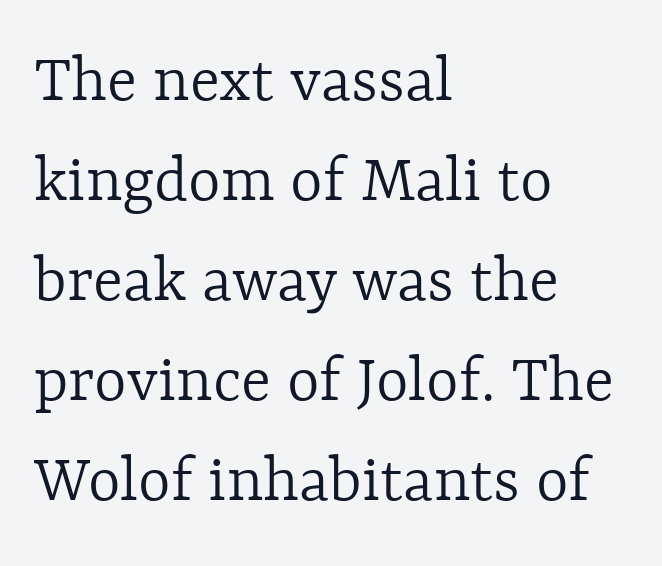
The gaps between neighbouring characters are ordinary and unremarkable. Where is the straight margin? On the left. Each letter keeps its own natural width here, so spacing adapts to shape. The strokes carry an ordinary text weight at most. Ordinary non-slanted type is in use.
